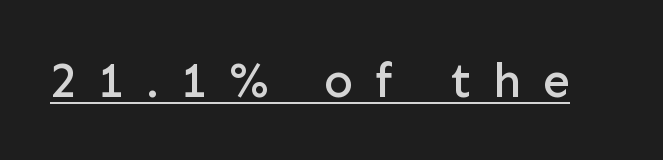
Q: Is the text italic (slanted)? A: No, it is upright.
Q: Is the typeface a serif or a sans-serif typeface? A: Sans-serif.
Q: Is the text underlined? A: Yes.
Q: Is the spacing between letters normal or unusually wide? A: Unusually wide.
Q: Width (condensed, normal, or wide)? A: Normal.
Q: Stroke contrast? A: Low.
Q: x-height? A: Medium.
Q: Monospaced? A: No.
